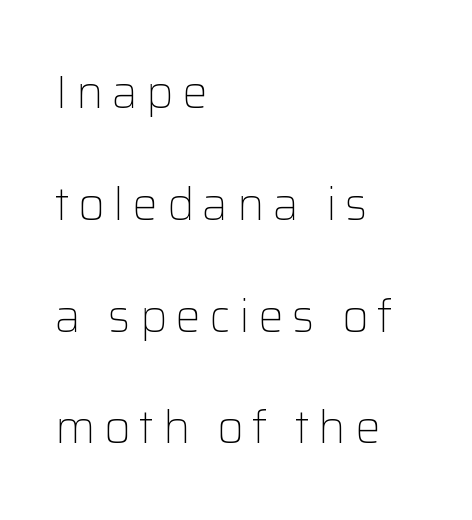
The image shows 46 px light sans-serif type, upright; set left-aligned, loose line spacing (2.43x), not underlined; low stroke contrast and a medium x-height.
